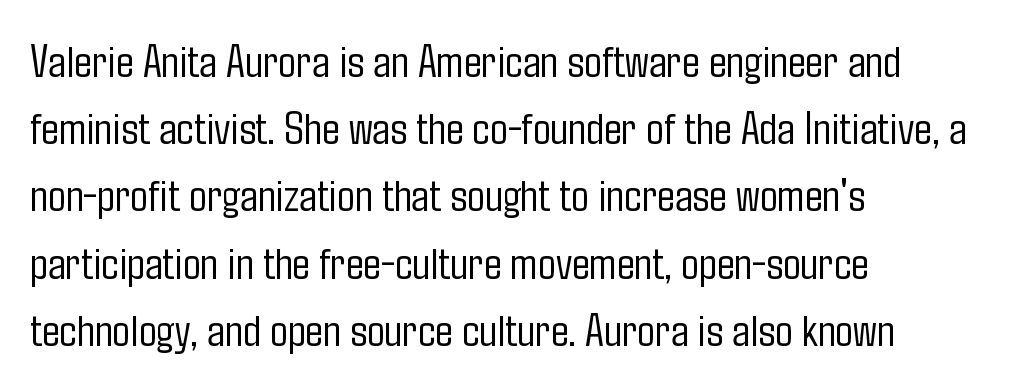
{"serif": "no", "italic": "no", "bold": "no", "weight": "light", "width": "condensed", "stroke_contrast": "low", "x_height": "medium", "monospaced": "no", "underline": "no", "align": "left", "line_spacing": "normal", "line_spacing_ratio": 1.43, "letter_spacing": "normal", "letter_spacing_em": 0.0, "glyph_px": 47}
